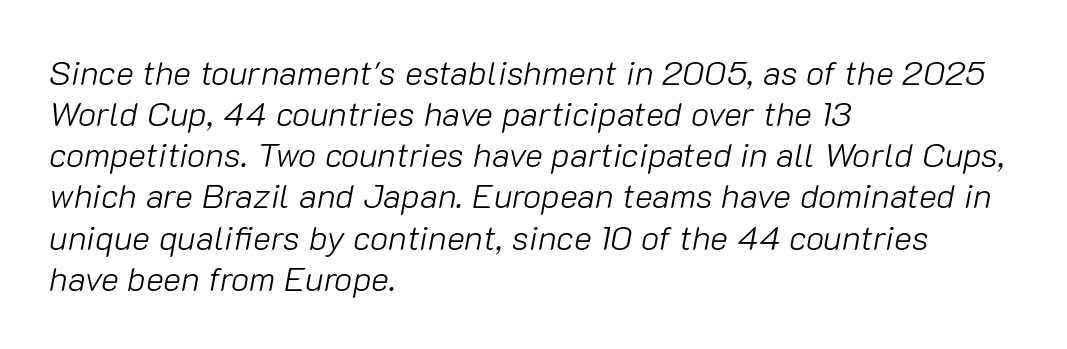
The image shows 34 px light type, italic (leaning right); set left-aligned, line spacing 1.21x, normal letter spacing, not underlined; low stroke contrast and a medium x-height.
